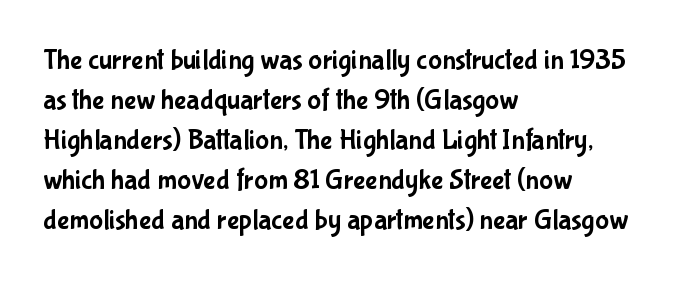
This sample keeps an unexceptional amount of space between lines. The text was rendered using a sans face with plain stroke endings. The passage shown is typed in a proportional face where columns would drift. No word sits above an underline. Between one letter and the next there's only the usual sliver of space. This sample uses an upright cut, with every glyph sitting square on the baseline.
